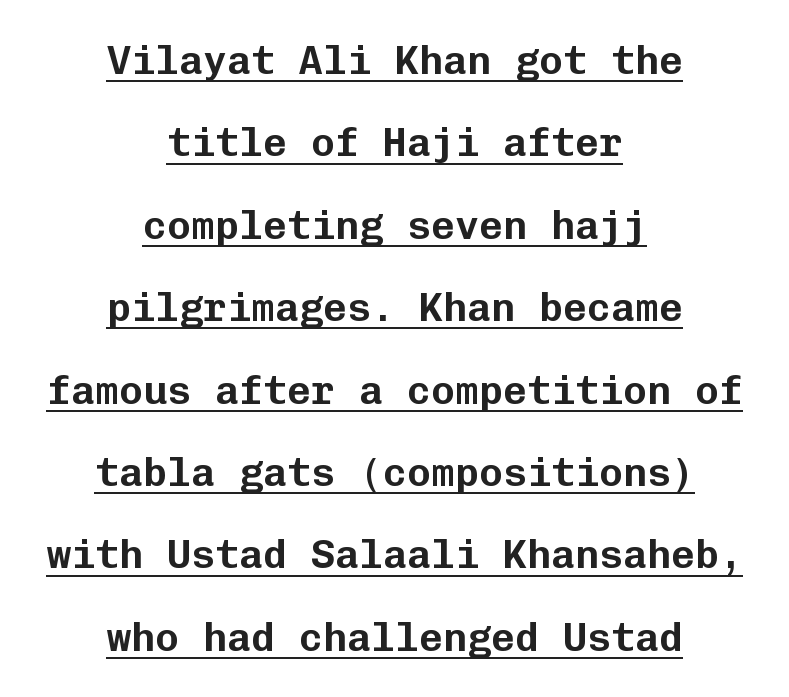
Horizontal alignment here is central, giving a formal, balanced look. Spacing verdict: monospaced, one width for all characters. These characters rest on top of a visible drawn line. If you measured baseline to baseline, you'd find a long distance. Characters follow at the spacing the type designer built in. The type sits square on the baseline with zero lean.
